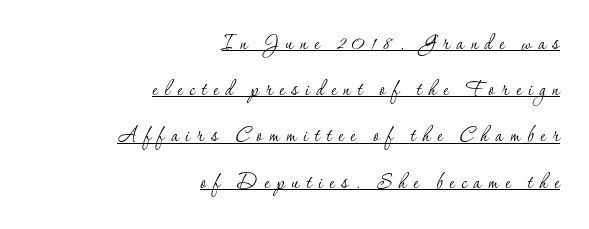
The image shows 25 px text type; set right-aligned, line spacing 1.85x, unusually wide letter spacing (+0.28 em), underlined.
